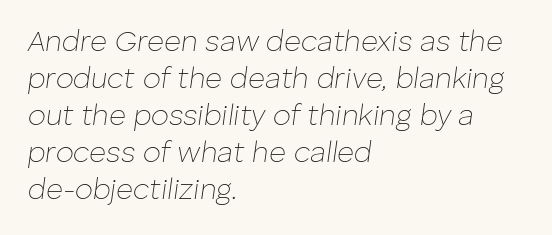
What's the leading like? Ordinary, nothing unusual. Check the space under the baseline: it is left empty. The rag falls on the right side of this text block. You could not count columns in this text — the font is proportionally spaced. Designer's note — italics engaged. Each word holds together tightly as a unit, with standard inter-letter gaps.
